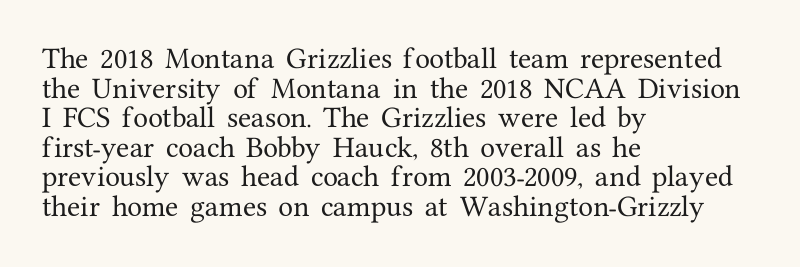
Q: Is the text italic (slanted)? A: No, it is upright.
Q: Is the text underlined? A: No.
Q: How is the paragraph aligned? A: Left-aligned.
Q: Is the spacing between letters normal or unusually wide? A: Normal.
